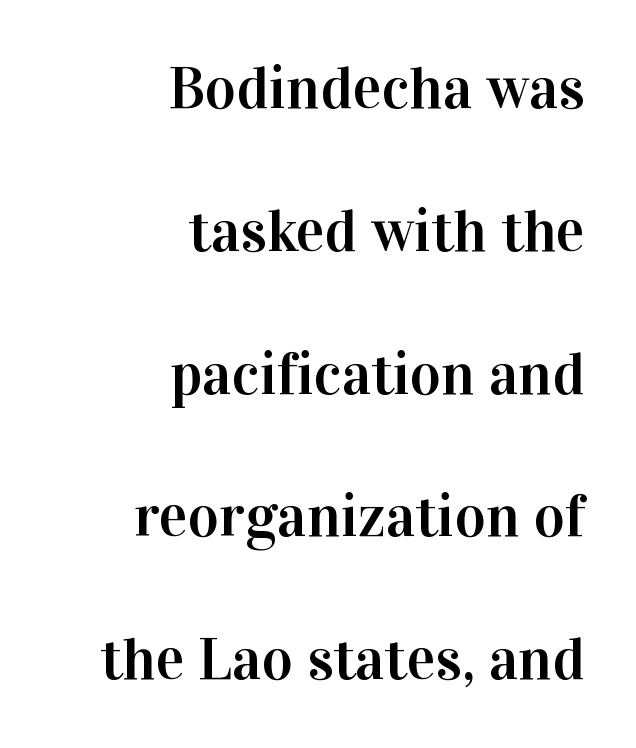
{"serif": "yes", "italic": "no", "width": "normal", "stroke_contrast": "high", "x_height": "medium", "monospaced": "no", "underline": "no", "align": "right", "line_spacing": "loose", "line_spacing_ratio": 2.38, "letter_spacing": "normal", "letter_spacing_em": 0.0, "glyph_px": 60}
